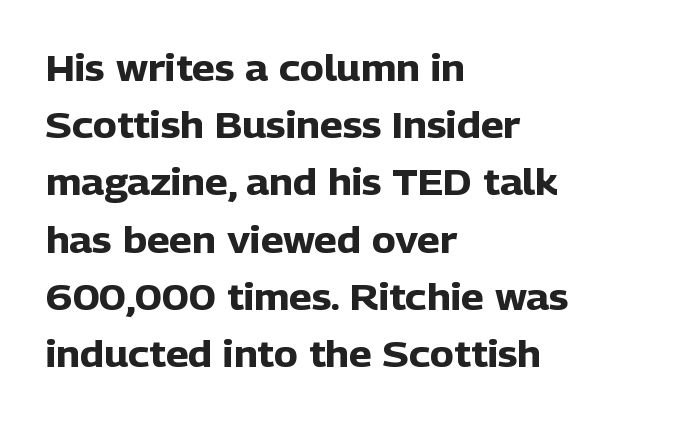
Only glyphs here, with clear space below each row. Here the designer chose a conventional face with non-uniform glyph widths. No italicization has been applied; the sample stays upright. Compared with typical body copy, the letter spacing here is the same. The typeface chosen for these lines omits serifs. Bold? Absolutely — the strokes are thick and heavy.
